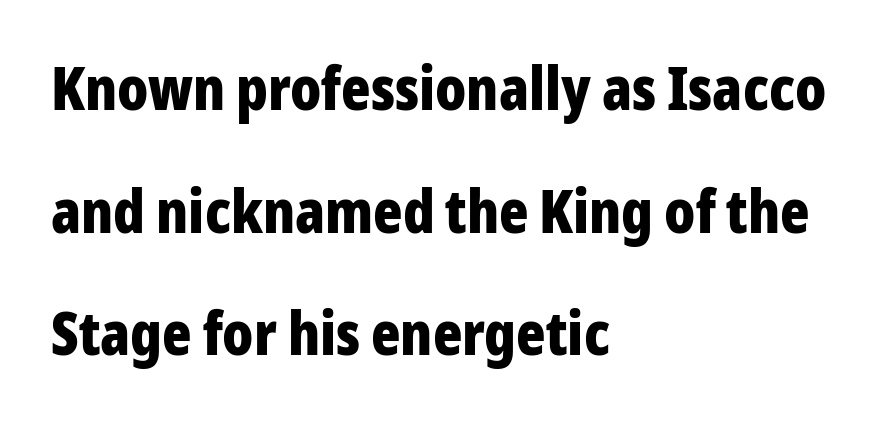
The image shows 61 px bold, condensed sans-serif type, upright; set left-aligned, loose line spacing (2.01x), normal letter spacing, not underlined; low stroke contrast and a medium x-height.
